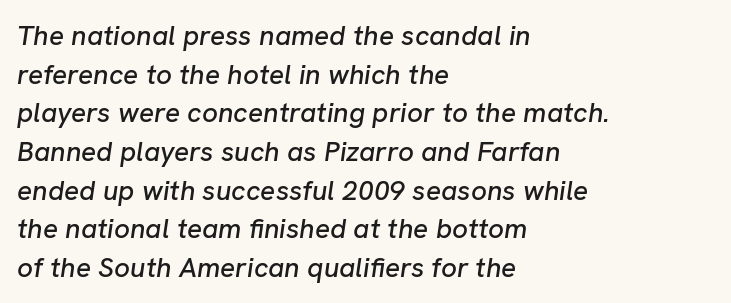
{"italic": "yes", "lean": "right", "slant_degrees": 8, "width": "normal", "stroke_contrast": "low", "x_height": "medium", "monospaced": "no", "underline": "no", "align": "left", "line_spacing": "normal", "line_spacing_ratio": 1.38, "letter_spacing": "normal", "letter_spacing_em": 0.0, "glyph_px": 28}
